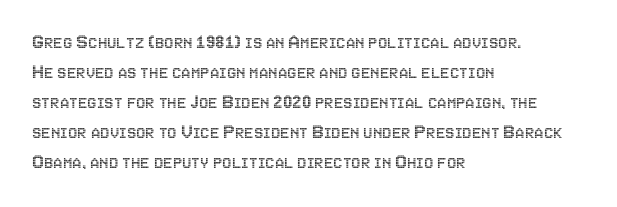
The image shows 21 px text type, upright; set left-aligned, normal line spacing (1.43x), normal letter spacing, not underlined.
